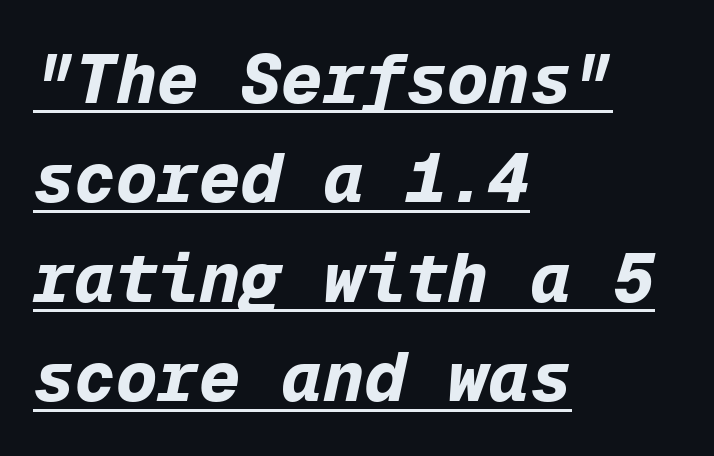
Q: Is the text bold? A: Yes.
Q: Is the text italic (slanted)? A: Yes, it leans right by about 12 degrees.
Q: Is the text underlined? A: Yes.
Q: How is the paragraph aligned? A: Left-aligned.
Q: Is the spacing between letters normal or unusually wide? A: Normal.
Q: Is the spacing between lines tight, normal or loose? A: Normal.
Q: Width (condensed, normal, or wide)? A: Normal.
Q: Stroke contrast? A: Low.
Q: x-height? A: Medium.
Q: Monospaced? A: Yes.
